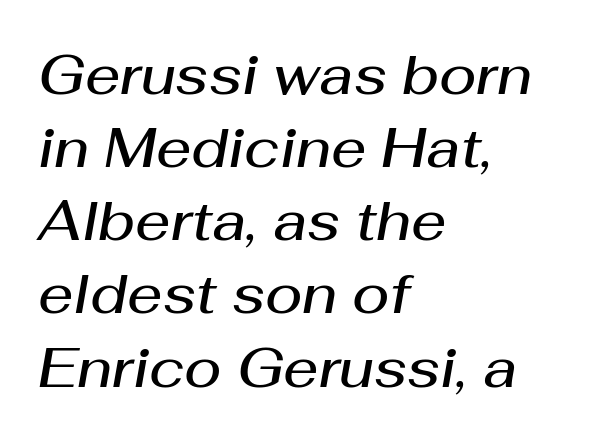
The image shows 55 px semibold type, italic (leaning right); set left-aligned, normal line spacing (1.33x), normal letter spacing, not underlined; medium stroke contrast and a medium x-height.
